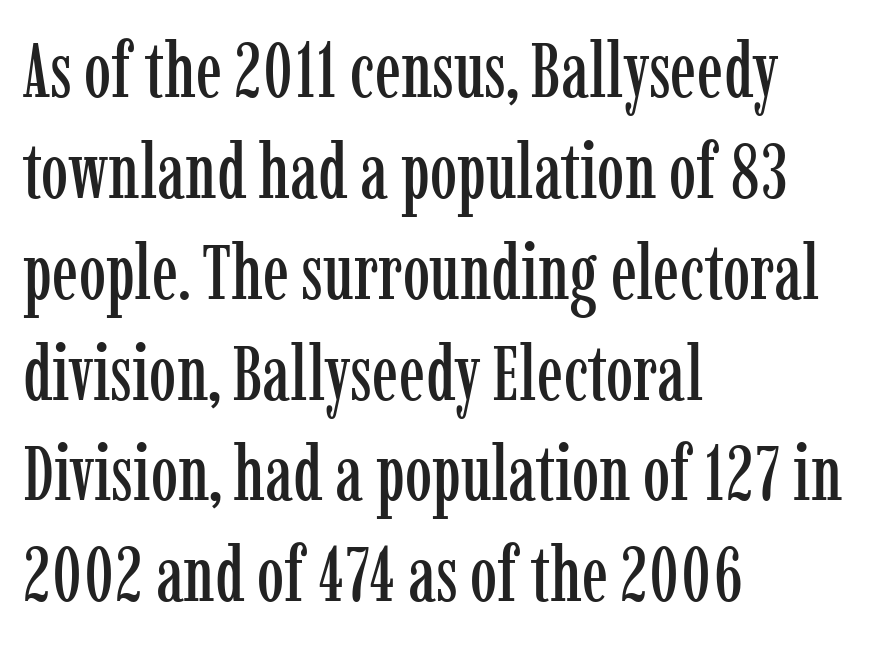
{"serif": "yes", "italic": "no", "width": "condensed", "stroke_contrast": "low", "x_height": "medium", "monospaced": "no", "underline": "no", "align": "left", "line_spacing": "normal", "line_spacing_ratio": 1.31, "letter_spacing": "normal", "letter_spacing_em": 0.0, "glyph_px": 77}
